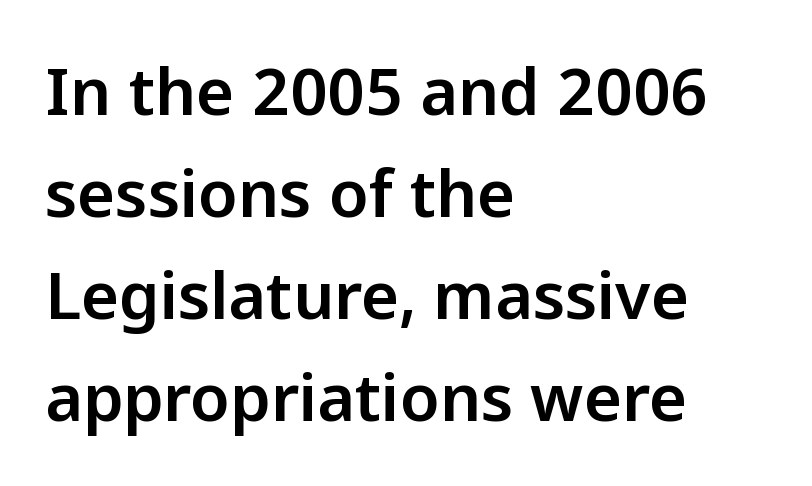
Q: Is the text italic (slanted)? A: No, it is upright.
Q: Is the typeface a serif or a sans-serif typeface? A: Sans-serif.
Q: Is the text underlined? A: No.
Q: How is the paragraph aligned? A: Left-aligned.
Q: Is the spacing between letters normal or unusually wide? A: Normal.
Q: Is the spacing between lines tight, normal or loose? A: Normal.
Q: Width (condensed, normal, or wide)? A: Normal.
Q: Stroke contrast? A: Low.
Q: x-height? A: Medium.
Q: Monospaced? A: No.
